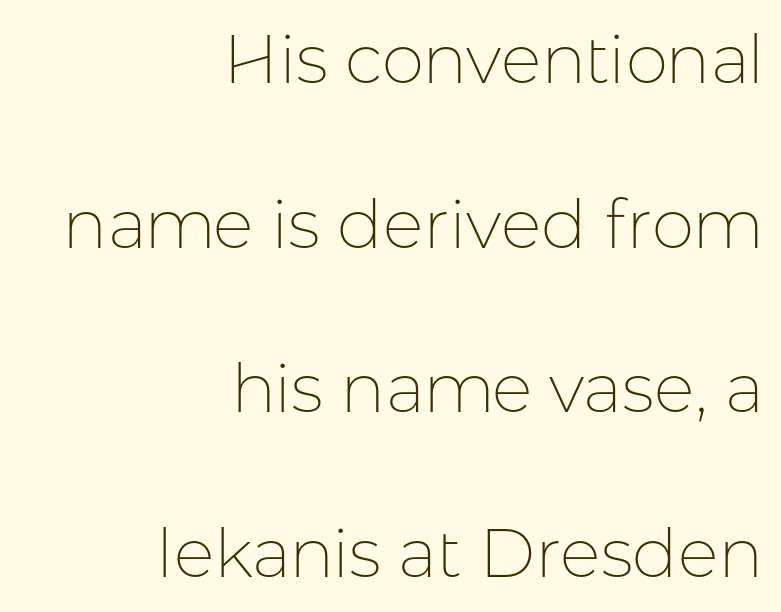
The image shows 68 px thin sans-serif type, upright; set right-aligned, loose line spacing (2.42x), normal letter spacing, not underlined; low stroke contrast and a medium x-height.
